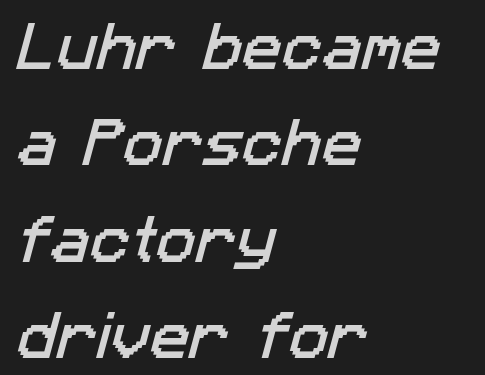
Q: Is the typeface a serif or a sans-serif typeface? A: Sans-serif.
Q: Is the text underlined? A: No.
Q: How is the paragraph aligned? A: Left-aligned.
Q: Is the spacing between letters normal or unusually wide? A: Normal.
Q: Width (condensed, normal, or wide)? A: Normal.
Q: Stroke contrast? A: Low.
Q: x-height? A: Medium.
Q: Monospaced? A: No.
